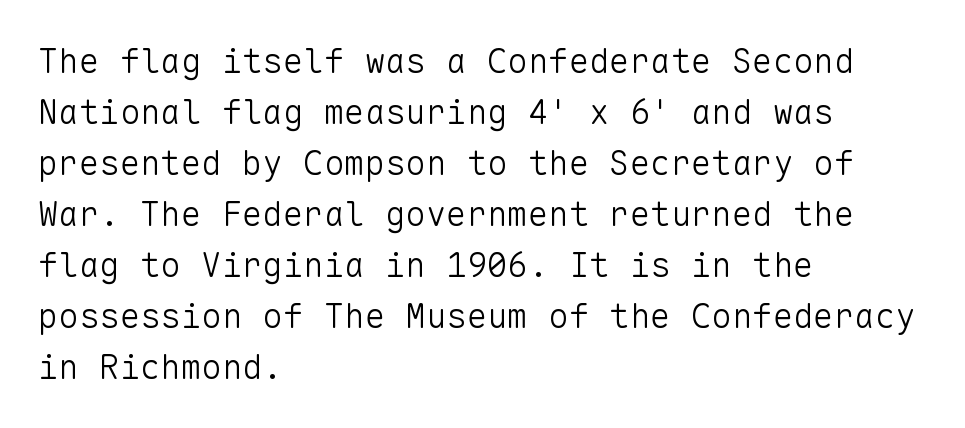
The image shows 34 px light sans-serif type, upright, monospaced; set left-aligned, normal line spacing (1.5x), normal letter spacing, not underlined; low stroke contrast and a medium x-height.
